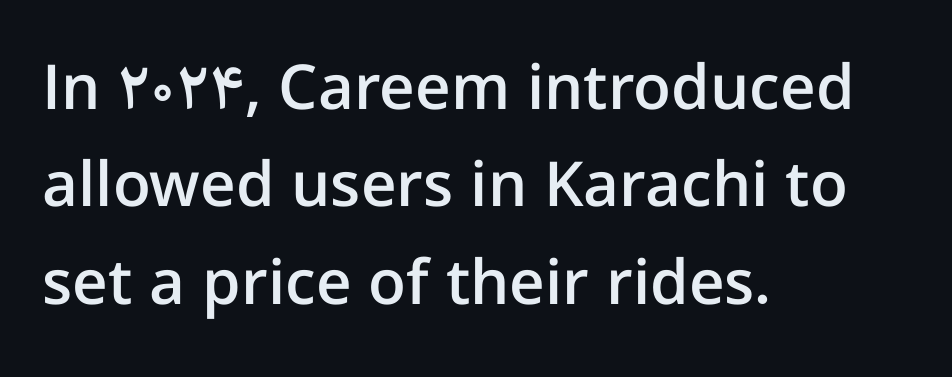
Q: Is the text bold? A: Semi-bold.
Q: Is the text italic (slanted)? A: No, it is upright.
Q: Is the typeface a serif or a sans-serif typeface? A: Sans-serif.
Q: Is the text underlined? A: No.
Q: How is the paragraph aligned? A: Left-aligned.
Q: Is the spacing between letters normal or unusually wide? A: Normal.
Q: Is the spacing between lines tight, normal or loose? A: Normal.
Q: Width (condensed, normal, or wide)? A: Normal.
Q: Stroke contrast? A: Low.
Q: x-height? A: Medium.
Q: Monospaced? A: No.
